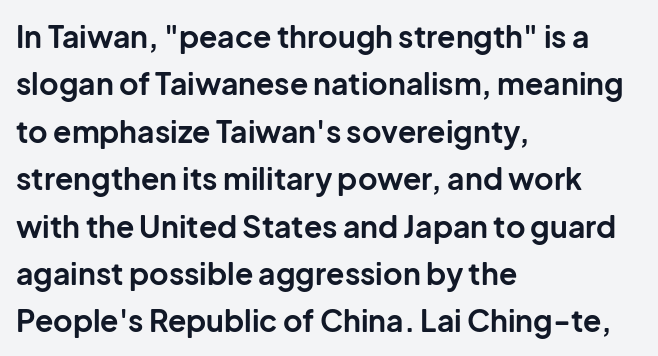
A typesetter would call this zero additional tracking. Interline gaps are of average width in this sample. These lines are rendered in a variable-pitch font. This sample uses an upright cut, with every glyph sitting square on the baseline.
